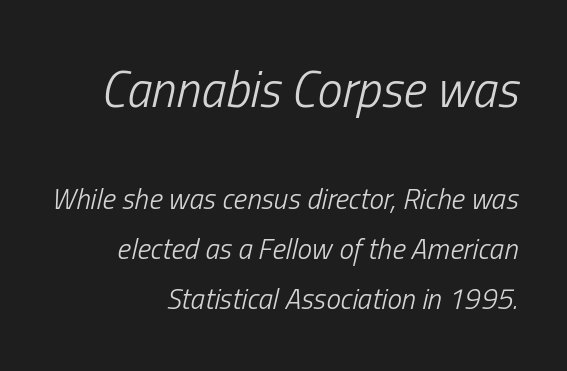
Q: Is the text bold? A: No.
Q: Is the text italic (slanted)? A: Yes, it leans right by about 13 degrees.
Q: Is the text underlined? A: No.
Q: How is the paragraph aligned? A: Right-aligned.
Q: Is the spacing between letters normal or unusually wide? A: Normal.
Q: Which block of text is set in a larger size, the first (top) or the second (bottom)? A: The first (top) one.
Q: Width (condensed, normal, or wide)? A: Condensed.
Q: Stroke contrast? A: Low.
Q: x-height? A: Medium.
Q: Monospaced? A: No.
